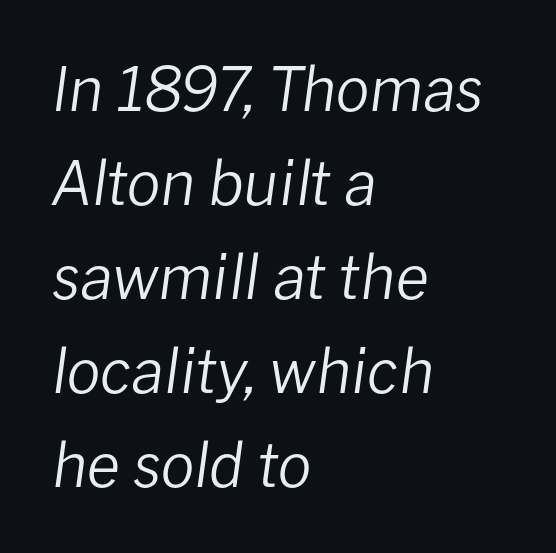
The image shows 61 px regular-weight type, italic (leaning right); set left-aligned, normal line spacing (1.54x), normal letter spacing, not underlined; low stroke contrast and a medium x-height.
